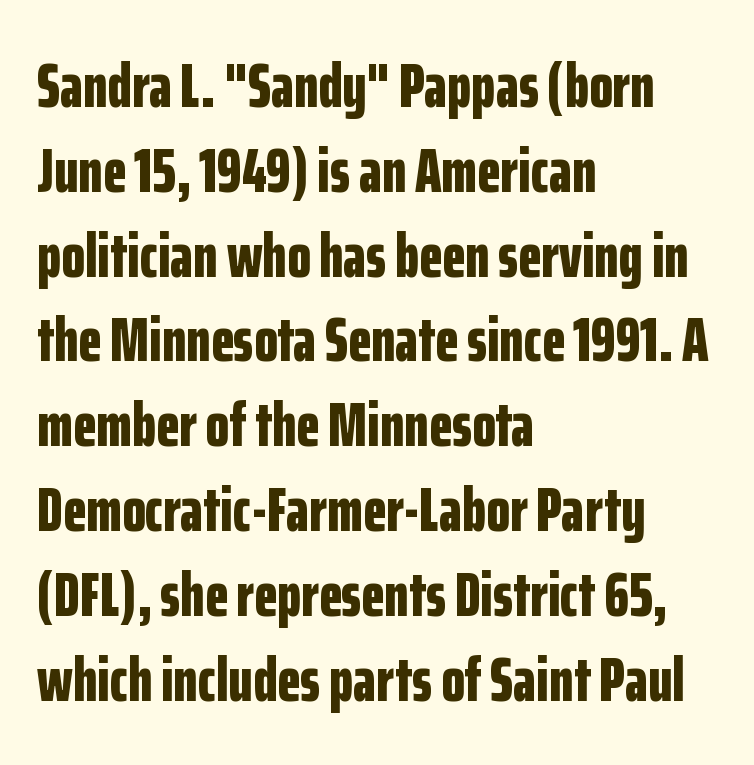
{"serif": "no", "italic": "no", "bold": "yes", "weight": "bold", "width": "condensed", "stroke_contrast": "low", "x_height": "medium", "monospaced": "no", "underline": "no", "align": "left", "line_spacing": "normal", "line_spacing_ratio": 1.39, "letter_spacing": "normal", "letter_spacing_em": 0.0, "glyph_px": 61}
